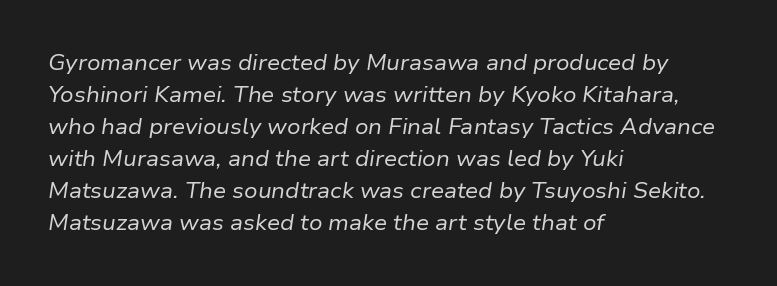
Q: Is the text bold? A: No.
Q: Is the text italic (slanted)? A: Yes, it leans right by about 9 degrees.
Q: Is the text underlined? A: No.
Q: How is the paragraph aligned? A: Left-aligned.
Q: Is the spacing between letters normal or unusually wide? A: Normal.
Q: Is the spacing between lines tight, normal or loose? A: Normal.
